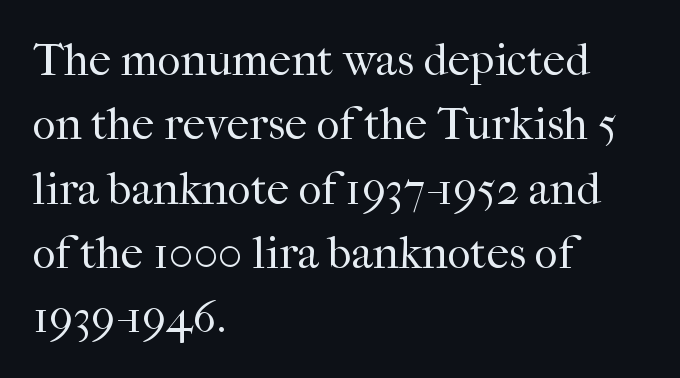
Typographically, this falls in the serif category. The rendering keeps characters at their native spacing. The rendering uses natural spacing where letterforms have individual widths. Caption: face not bold, strokes unweighted. Posture: straight, roman, zero tilt. The rendering anchors every line to the left-hand side.
